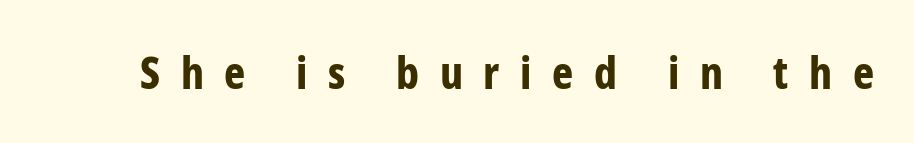
The image shows 45 px bold, condensed sans-serif type, upright; set unusually wide letter spacing (+0.46 em), not underlined; low stroke contrast and a medium x-height.
